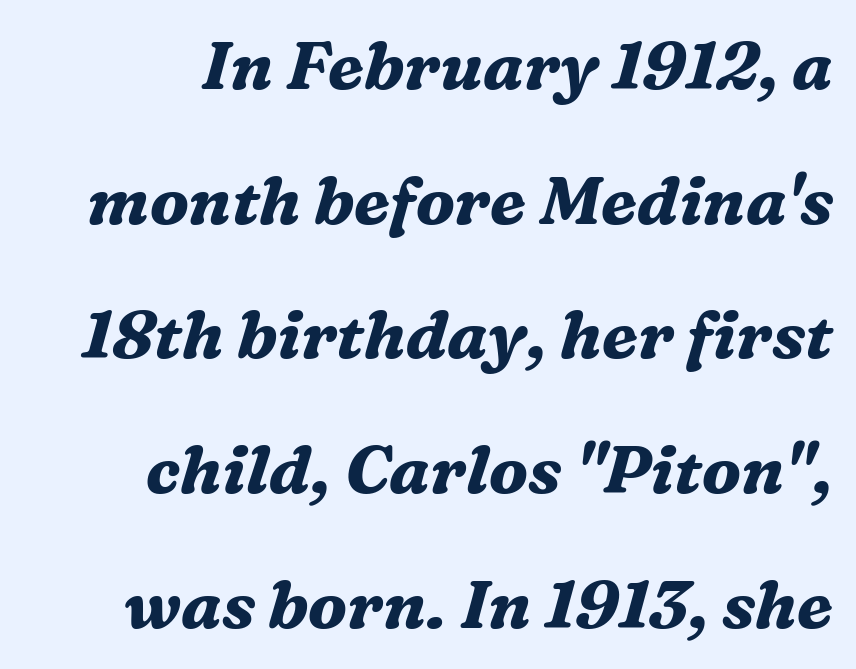
Q: Is the text bold? A: Yes.
Q: Is the text italic (slanted)? A: Yes, it leans right by about 16 degrees.
Q: Is the typeface a serif or a sans-serif typeface? A: Serif.
Q: Is the text underlined? A: No.
Q: How is the paragraph aligned? A: Right-aligned.
Q: Is the spacing between letters normal or unusually wide? A: Normal.
Q: Is the spacing between lines tight, normal or loose? A: Loose.
Q: Width (condensed, normal, or wide)? A: Normal.
Q: Stroke contrast? A: Medium.
Q: x-height? A: Medium.
Q: Monospaced? A: No.
